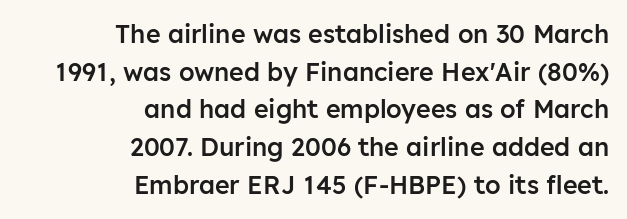
Q: Is the text bold? A: Semi-bold.
Q: Is the text italic (slanted)? A: No, it is upright.
Q: Is the text underlined? A: No.
Q: How is the paragraph aligned? A: Right-aligned.
Q: Is the spacing between letters normal or unusually wide? A: Normal.
Q: Is the spacing between lines tight, normal or loose? A: Normal.
